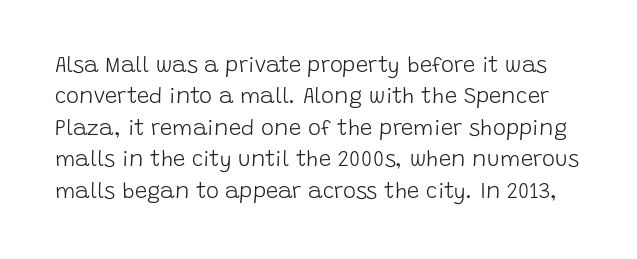
The image shows 22 px text type, upright; set normal line spacing (1.43x), normal letter spacing, not underlined.
